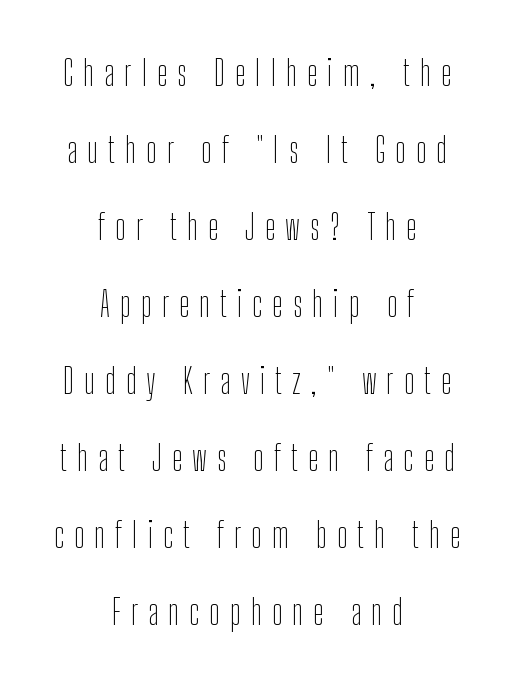
The image shows 35 px thin, condensed sans-serif type, upright; set centered, loose line spacing (2.2x), unusually wide letter spacing (+0.29 em), not underlined; low stroke contrast and a medium x-height.
